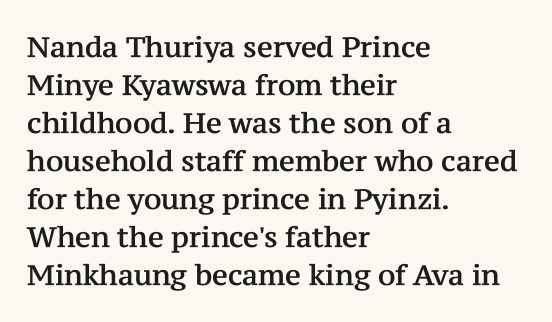
{"serif": "yes", "italic": "no", "width": "normal", "stroke_contrast": "medium", "x_height": "medium", "monospaced": "no", "underline": "no", "align": "left", "line_spacing": "normal", "line_spacing_ratio": 1.36, "letter_spacing": "normal", "letter_spacing_em": 0.0, "glyph_px": 28}
